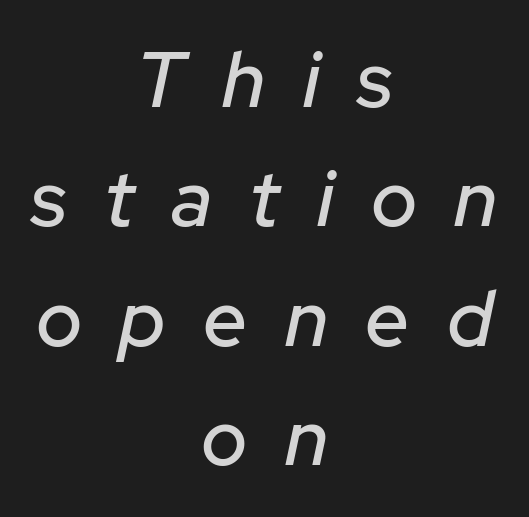
{"italic": "yes", "lean": "right", "slant_degrees": 12, "width": "normal", "stroke_contrast": "low", "x_height": "medium", "monospaced": "no", "underline": "no", "align": "center", "line_spacing": "normal", "line_spacing_ratio": 1.53, "letter_spacing": "wide", "letter_spacing_em": 0.48, "glyph_px": 78}
